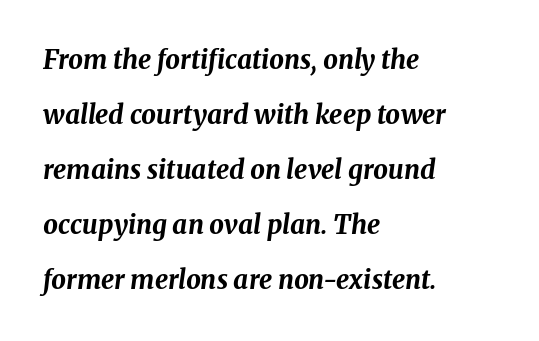
Q: Is the text bold? A: Yes.
Q: Is the text italic (slanted)? A: Yes, it leans right by about 8 degrees.
Q: Is the text underlined? A: No.
Q: How is the paragraph aligned? A: Left-aligned.
Q: Is the spacing between letters normal or unusually wide? A: Normal.
Q: Is the spacing between lines tight, normal or loose? A: Loose.
